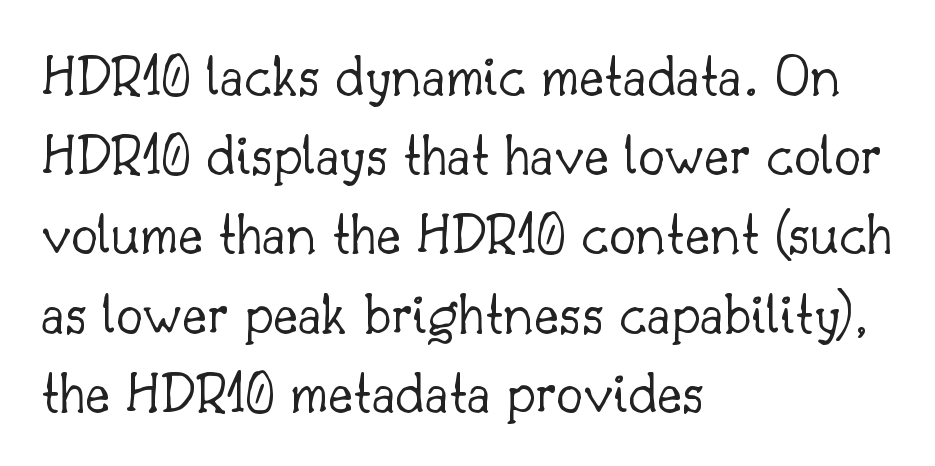
Q: Is the text bold? A: No.
Q: Is the text italic (slanted)? A: No, it is upright.
Q: Is the text underlined? A: No.
Q: How is the paragraph aligned? A: Left-aligned.
Q: Is the spacing between letters normal or unusually wide? A: Normal.
Q: Is the spacing between lines tight, normal or loose? A: Normal.
Q: Width (condensed, normal, or wide)? A: Normal.
Q: Stroke contrast? A: Low.
Q: x-height? A: Small.
Q: Monospaced? A: No.
